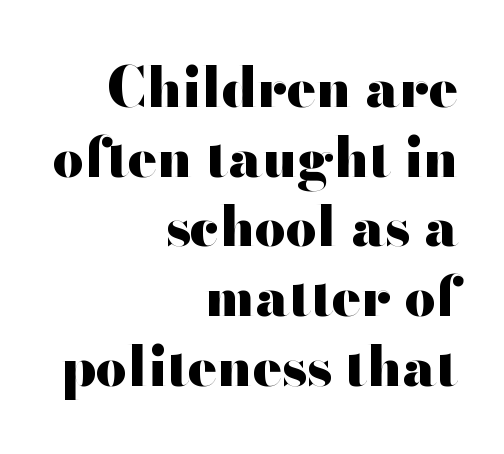
Spacing verdict: proportional, widths tailored to each character. Set as a true bold cut, around the 700 mark. How would I describe the line gaps? Plain and ordinary. Alignment: flush right. Check the space under the baseline: it is left empty. In terms of posture, this sample is upright.
